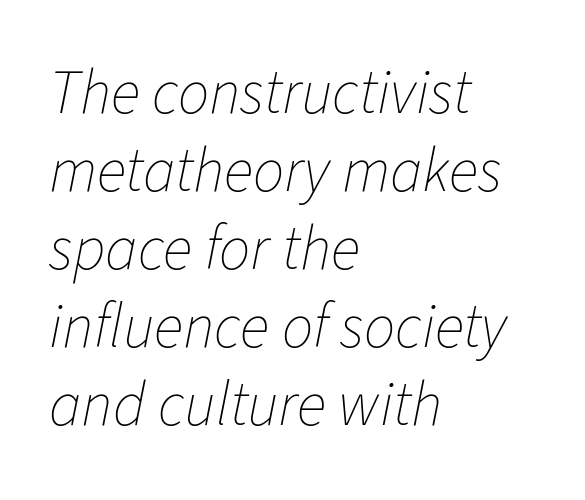
The image shows 62 px thin type, italic (leaning right); set left-aligned, normal line spacing (1.26x), normal letter spacing, not underlined; low stroke contrast and a medium x-height.
